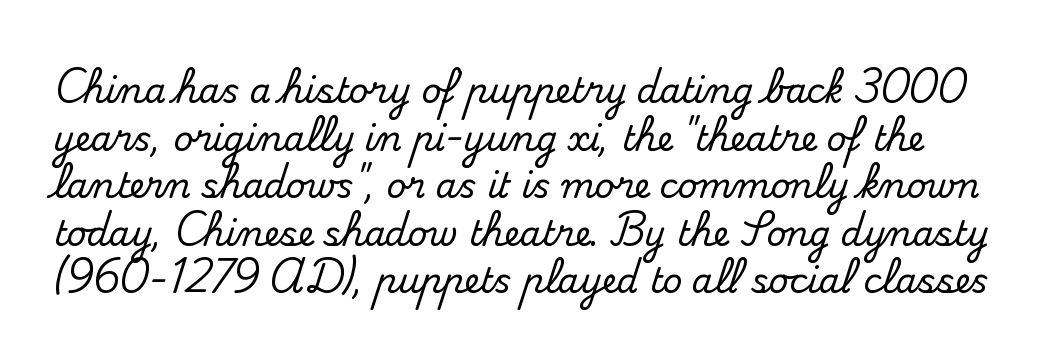
The rendering uses natural spacing where letterforms have individual widths. Lines of text with bare space underneath. Normally led — the rows are evenly, conventionally spaced. Tracking value appears to be zero — textbook default spacing.
